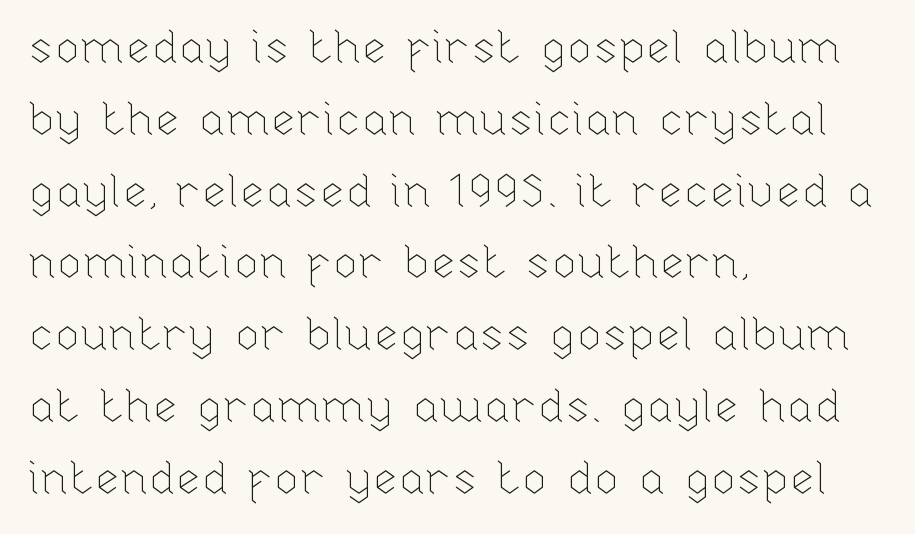
{"italic": "no", "bold": "no", "weight": "thin", "width": "normal", "stroke_contrast": "low", "x_height": "medium", "monospaced": "no", "underline": "no", "align": "left", "line_spacing": "normal", "line_spacing_ratio": 1.56, "letter_spacing": "normal", "letter_spacing_em": 0.0, "glyph_px": 46}
